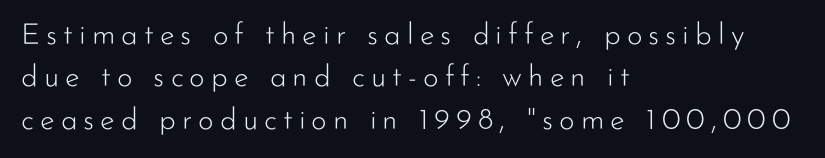
Is this a heavy cut? Hardly; it is regular or lighter. Is the block centered? No — it sits flush against the left margin. Regular leading. Ascenders rise straight up at ninety degrees.
